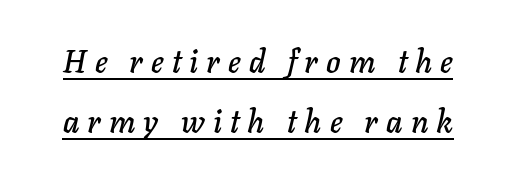
Q: Is the text italic (slanted)? A: Yes, it leans right by about 11 degrees.
Q: Is the text underlined? A: Yes.
Q: Is the spacing between letters normal or unusually wide? A: Unusually wide.
Q: Is the spacing between lines tight, normal or loose? A: Loose.
Q: Width (condensed, normal, or wide)? A: Normal.
Q: Stroke contrast? A: Low.
Q: x-height? A: Medium.
Q: Monospaced? A: No.
